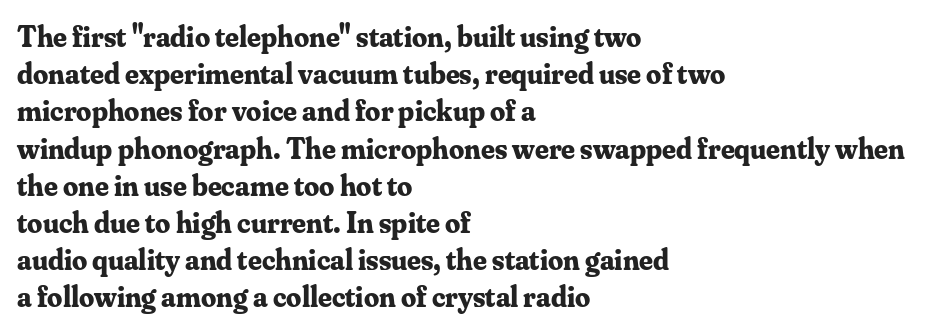
{"serif": "yes", "italic": "no", "bold": "yes", "weight": "bold", "width": "normal", "stroke_contrast": "medium", "x_height": "small", "monospaced": "no", "underline": "no", "align": "left", "line_spacing_ratio": 1.24, "letter_spacing": "normal", "letter_spacing_em": 0.0, "glyph_px": 30}
